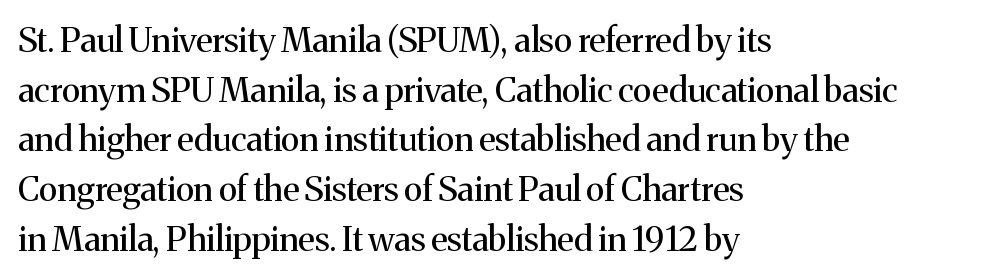
Q: Is the text bold? A: No.
Q: Is the text italic (slanted)? A: No, it is upright.
Q: Is the typeface a serif or a sans-serif typeface? A: Serif.
Q: Is the text underlined? A: No.
Q: How is the paragraph aligned? A: Left-aligned.
Q: Is the spacing between letters normal or unusually wide? A: Normal.
Q: Is the spacing between lines tight, normal or loose? A: Normal.
Q: Width (condensed, normal, or wide)? A: Normal.
Q: Stroke contrast? A: Medium.
Q: x-height? A: Medium.
Q: Monospaced? A: No.
